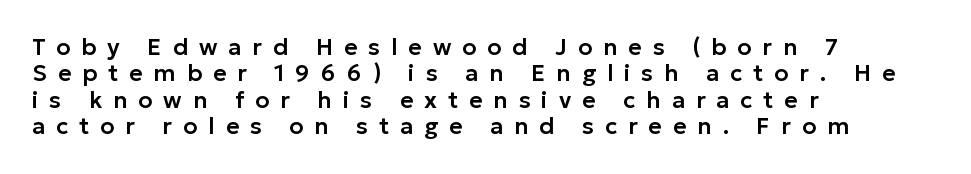
The image shows 23 px text type, upright; set left-aligned, tight line spacing (1.15x), unusually wide letter spacing (+0.48 em), not underlined.
